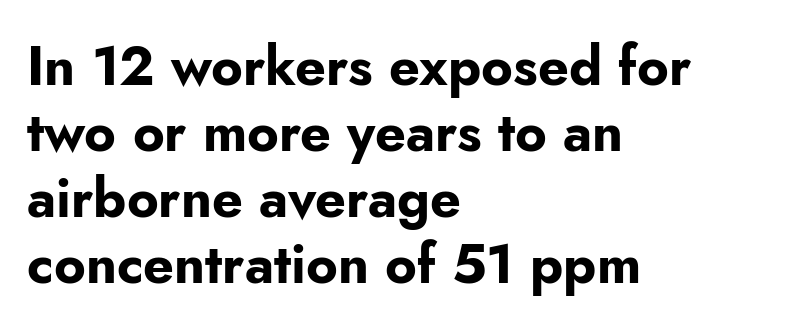
{"serif": "no", "italic": "no", "bold": "yes", "weight": "bold", "width": "normal", "stroke_contrast": "low", "x_height": "small", "monospaced": "no", "underline": "no", "align": "left", "line_spacing_ratio": 1.22, "letter_spacing": "normal", "letter_spacing_em": 0.0, "glyph_px": 54}
